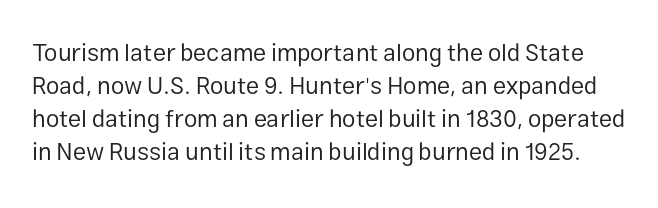
Q: Is the text bold? A: No.
Q: Is the text italic (slanted)? A: No, it is upright.
Q: Is the text underlined? A: No.
Q: Is the spacing between letters normal or unusually wide? A: Normal.
Q: Is the spacing between lines tight, normal or loose? A: Normal.
